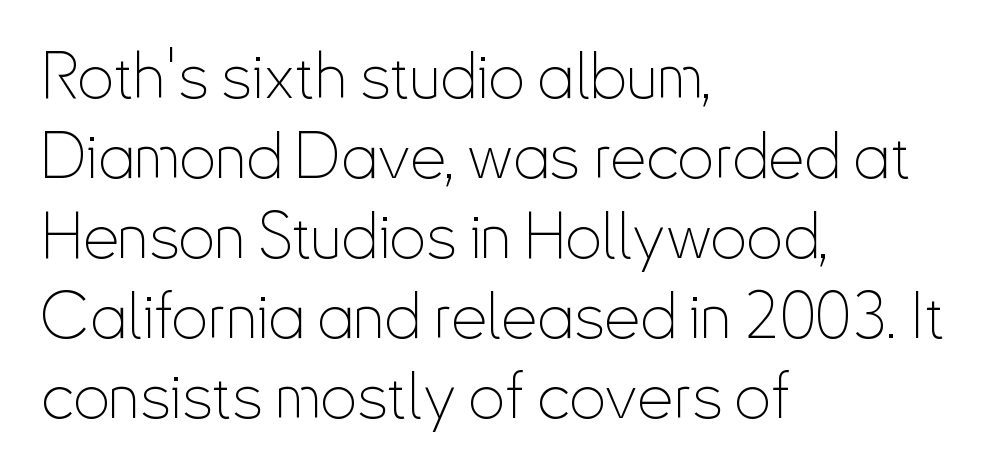
Q: Is the text bold? A: No.
Q: Is the text italic (slanted)? A: No, it is upright.
Q: Is the typeface a serif or a sans-serif typeface? A: Sans-serif.
Q: Is the text underlined? A: No.
Q: How is the paragraph aligned? A: Left-aligned.
Q: Is the spacing between letters normal or unusually wide? A: Normal.
Q: Is the spacing between lines tight, normal or loose? A: Normal.
Q: Width (condensed, normal, or wide)? A: Condensed.
Q: Stroke contrast? A: Low.
Q: x-height? A: Small.
Q: Monospaced? A: No.
